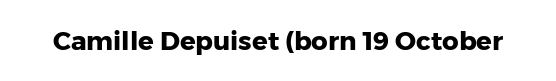
Only glyphs here, with clear space below each row. Rendered with straight, roman letterforms. The glyphs have the mass of a bold cut. Observe the ordinary spacing: letters are neighbours, not strangers.
